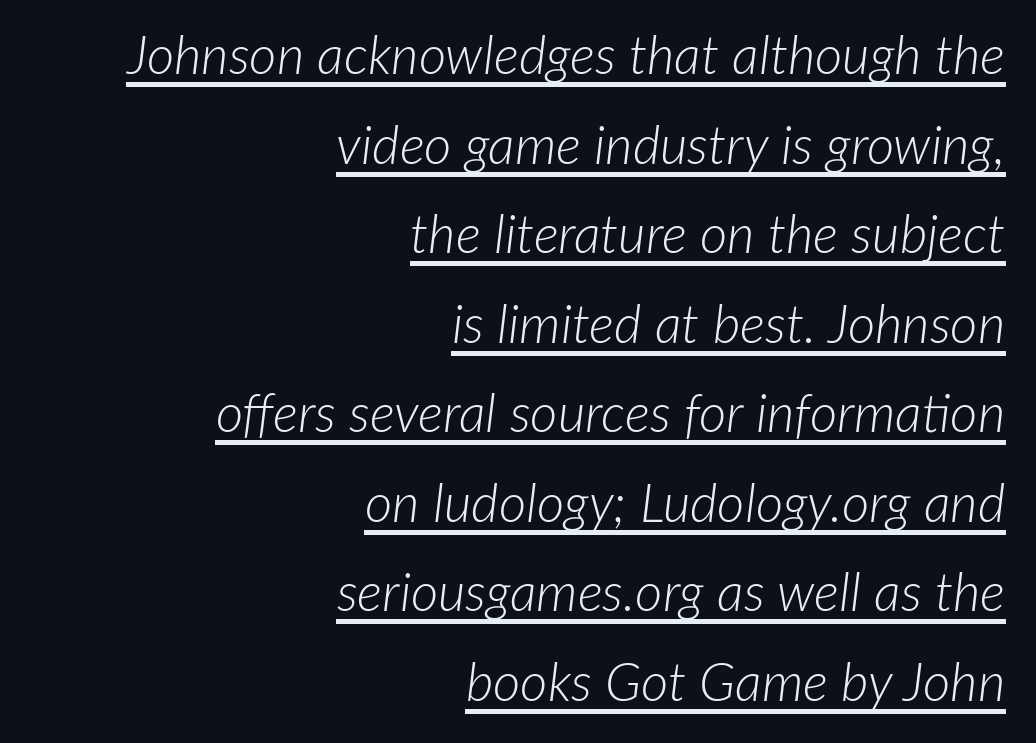
Does a line run under the words? Yes, clearly. A normal amount of white space separates one row of letters from the next. A flush-right, rag-left setting is used for this passage. Style check: oblique. These lines are rendered in a variable-pitch font. The characters are drawn with everyday or finer stroke widths.
